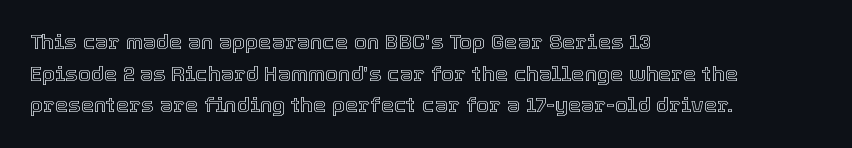
The image shows 21 px text type, upright; set left-aligned, normal line spacing (1.51x), normal letter spacing, not underlined.
